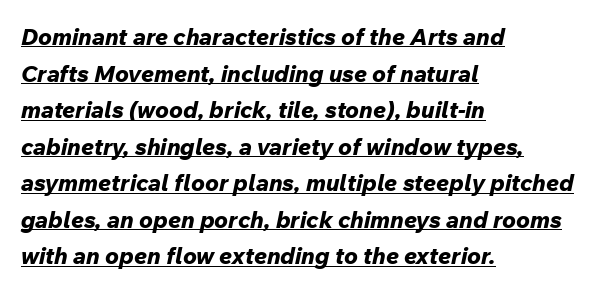
How are the letters spaced? Ordinarily, with no added tracking. The specimen includes a rule beneath the text block's lines. Would a proofreader flag this as italicized? Yes. The rag falls on the right side of this text block. This sample keeps an unexceptional amount of space between lines.
